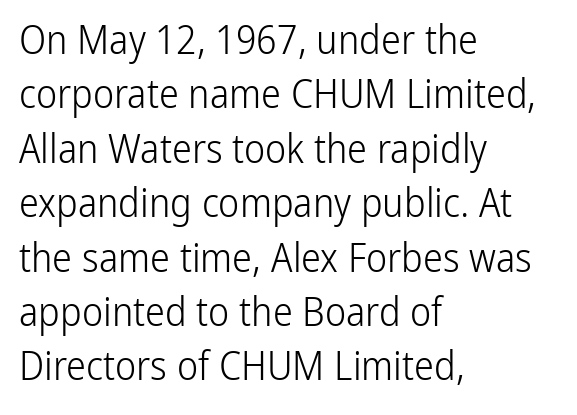
{"serif": "no", "italic": "no", "bold": "no", "weight": "light", "width": "condensed", "stroke_contrast": "low", "x_height": "medium", "monospaced": "no", "underline": "no", "align": "left", "line_spacing": "normal", "line_spacing_ratio": 1.36, "letter_spacing": "normal", "letter_spacing_em": 0.0, "glyph_px": 40}
